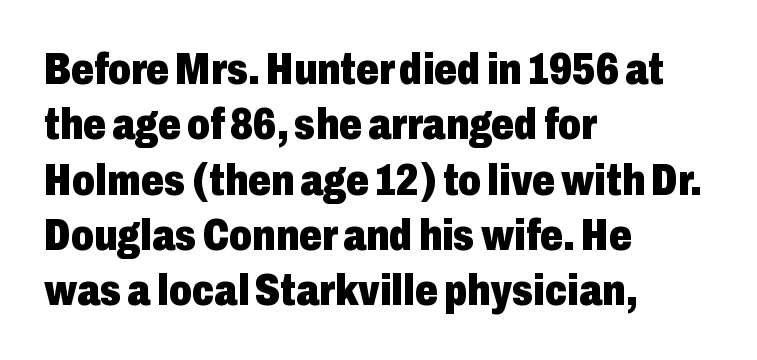
{"serif": "no", "italic": "no", "bold": "yes", "weight": "heavy", "width": "condensed", "stroke_contrast": "low", "x_height": "medium", "monospaced": "no", "underline": "no", "align": "left", "line_spacing_ratio": 1.23, "letter_spacing": "normal", "letter_spacing_em": 0.0, "glyph_px": 45}
